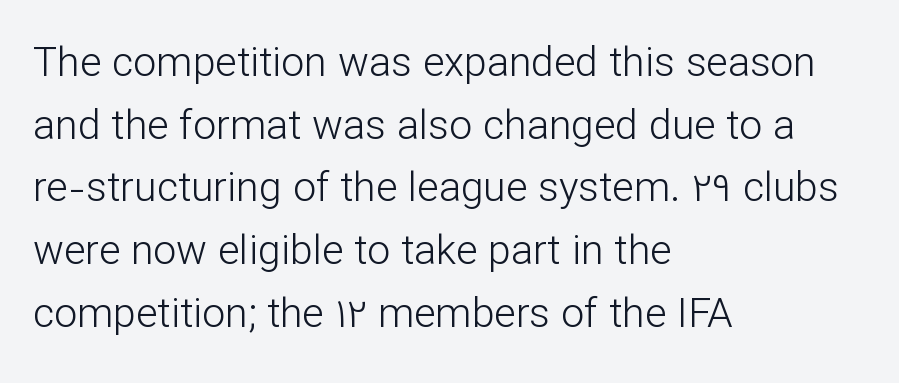
{"serif": "no", "italic": "no", "bold": "no", "weight": "light", "width": "normal", "stroke_contrast": "low", "x_height": "medium", "monospaced": "no", "underline": "no", "align": "left", "line_spacing": "normal", "line_spacing_ratio": 1.53, "letter_spacing": "normal", "letter_spacing_em": 0.0, "glyph_px": 41}
